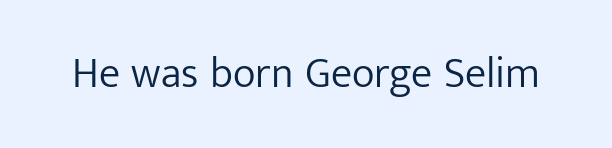
Q: Is the text bold? A: No.
Q: Is the text italic (slanted)? A: No, it is upright.
Q: Is the typeface a serif or a sans-serif typeface? A: Sans-serif.
Q: Is the text underlined? A: No.
Q: Is the spacing between letters normal or unusually wide? A: Normal.
Q: Width (condensed, normal, or wide)? A: Normal.
Q: Stroke contrast? A: Low.
Q: x-height? A: Medium.
Q: Monospaced? A: No.
